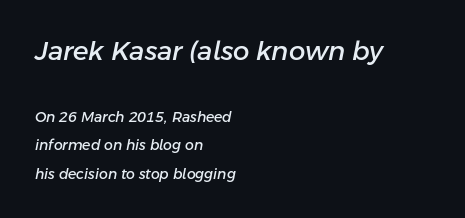
The image shows 26 px text type, italic (leaning right); set left-aligned, loose line spacing (2.04x), normal letter spacing, not underlined; the first (top) block is 1.86x larger.
